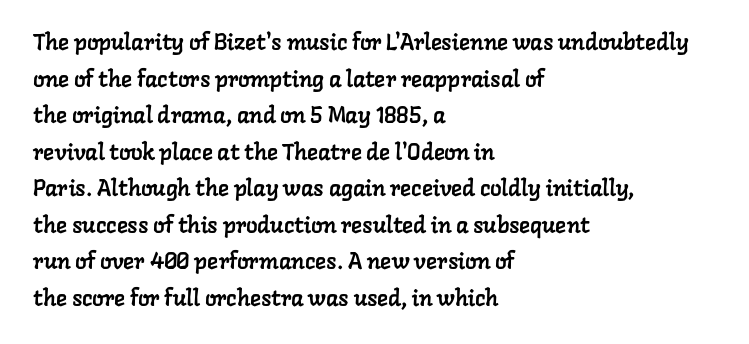
The image shows 23 px text type; set left-aligned, normal line spacing (1.59x), normal letter spacing, not underlined.
